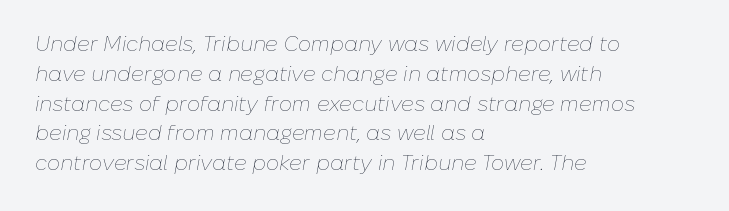
The image shows 21 px text type, italic (leaning right); set left-aligned, normal line spacing (1.42x), normal letter spacing, not underlined.
